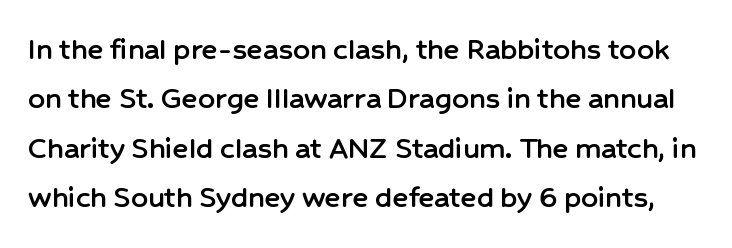
The image shows 33 px sans-serif type, upright; set normal line spacing (1.5x), normal letter spacing, not underlined; low stroke contrast and a medium x-height.
